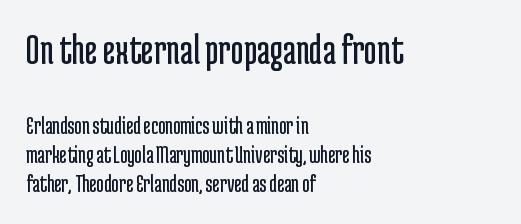
No word sits above an underline. One-word summary of the alignment: left. The weight tops out at a normal text grade. Note: larger setting up top, smaller setting below. The letterforms sit shoulder to shoulder at normal distance.
